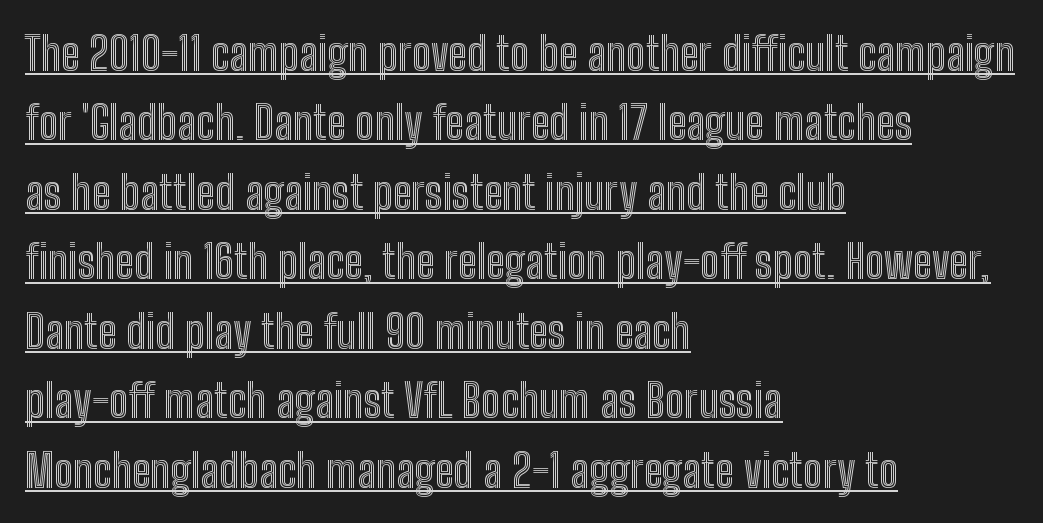
The image shows 46 px condensed type, upright; set left-aligned, normal line spacing (1.51x), normal letter spacing, underlined; a medium x-height.
